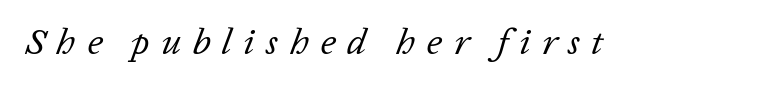
The face used here is proportionally spaced, like ordinary book or web type. Letters have the restrained weight of plain body copy at most. Underlining? Definitely not there. Italic: yes, the glyphs are oblique. The face used here is rendered with a markedly widened letterfit.
